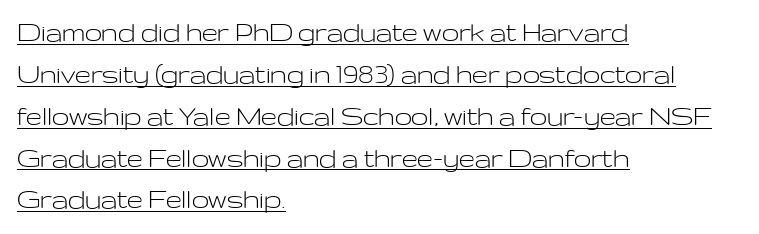
{"serif": "no", "italic": "no", "bold": "no", "weight": "light", "width": "wide", "stroke_contrast": "low", "x_height": "medium", "monospaced": "no", "underline": "yes", "align": "left", "line_spacing": "normal", "line_spacing_ratio": 1.35, "letter_spacing": "normal", "letter_spacing_em": 0.0, "glyph_px": 31}
